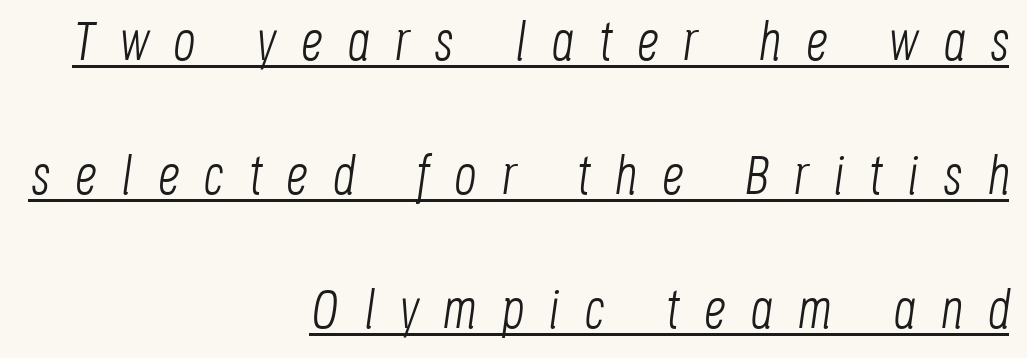
The axis of the letterforms is tilted away from vertical. A rule runs beneath these lines of type. Each new line begins a long way beneath the previous one. Heft: none added — not bold. Is this a fixed-width face? No — the glyphs have proportional, varying widths. Substantial extra tracking has been applied to these lines.
